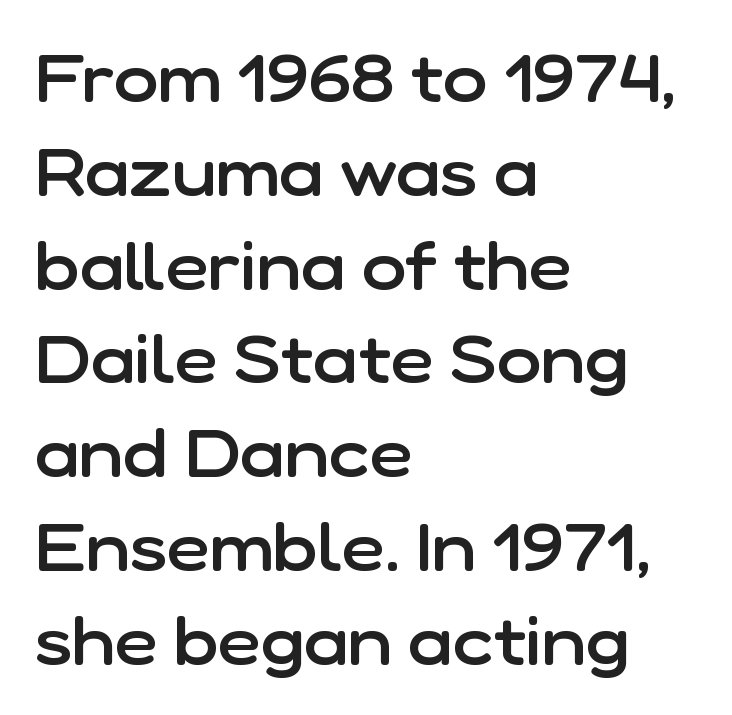
Q: Is the text bold? A: Semi-bold.
Q: Is the text italic (slanted)? A: No, it is upright.
Q: Is the typeface a serif or a sans-serif typeface? A: Sans-serif.
Q: Is the text underlined? A: No.
Q: How is the paragraph aligned? A: Left-aligned.
Q: Is the spacing between letters normal or unusually wide? A: Normal.
Q: Is the spacing between lines tight, normal or loose? A: Normal.
Q: Width (condensed, normal, or wide)? A: Normal.
Q: Stroke contrast? A: Low.
Q: x-height? A: Medium.
Q: Monospaced? A: No.
